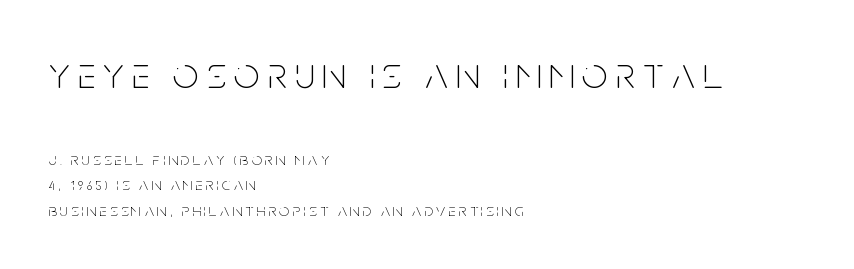
{"serif": "no", "italic": "no", "bold": "no", "weight": "thin", "width": "condensed", "stroke_contrast": "low", "x_height": "large", "monospaced": "no", "underline": "no", "align": "left", "line_spacing": "normal", "line_spacing_ratio": 1.42, "larger_block": "first", "size_ratio": 2.5, "glyph_px": 45}
